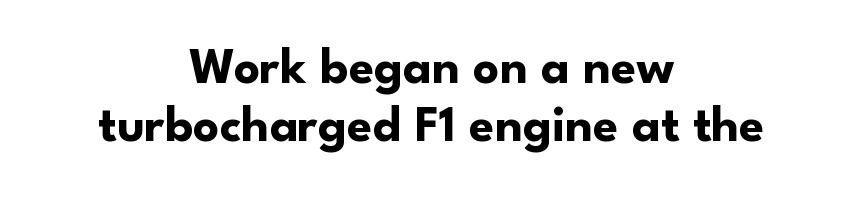
{"serif": "no", "italic": "no", "bold": "yes", "weight": "bold", "width": "normal", "stroke_contrast": "low", "x_height": "small", "monospaced": "no", "underline": "no", "align": "center", "line_spacing": "tight", "line_spacing_ratio": 1.14, "letter_spacing": "normal", "letter_spacing_em": 0.0, "glyph_px": 51}
